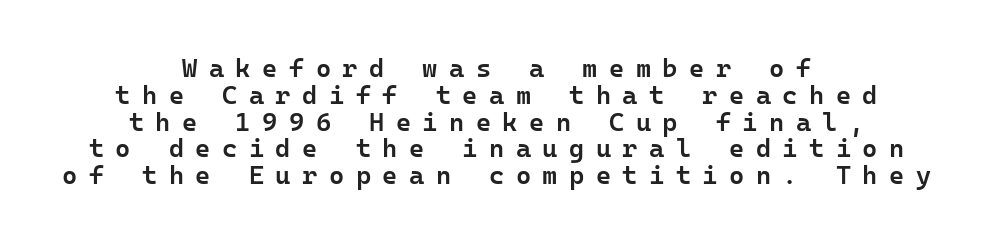
{"italic": "no", "bold": "semi", "underline": "no", "align": "center", "line_spacing": "tight", "line_spacing_ratio": 1.03, "letter_spacing": "wide", "letter_spacing_em": 0.44, "glyph_px": 26}
